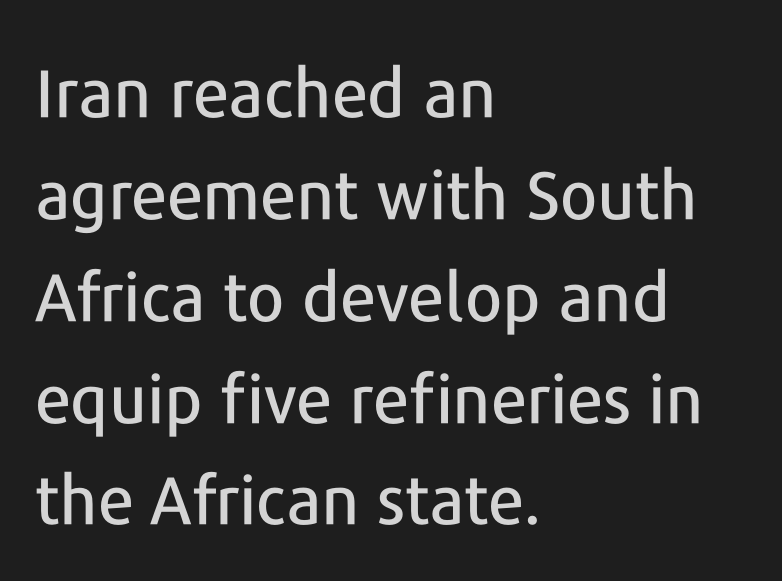
Q: Is the text italic (slanted)? A: No, it is upright.
Q: Is the typeface a serif or a sans-serif typeface? A: Sans-serif.
Q: Is the text underlined? A: No.
Q: How is the paragraph aligned? A: Left-aligned.
Q: Is the spacing between letters normal or unusually wide? A: Normal.
Q: Is the spacing between lines tight, normal or loose? A: Normal.
Q: Width (condensed, normal, or wide)? A: Normal.
Q: Stroke contrast? A: Low.
Q: x-height? A: Medium.
Q: Monospaced? A: No.
